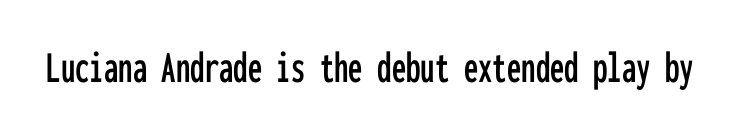
Q: Is the text italic (slanted)? A: No, it is upright.
Q: Is the typeface a serif or a sans-serif typeface? A: Sans-serif.
Q: Is the text underlined? A: No.
Q: Is the spacing between letters normal or unusually wide? A: Normal.
Q: Width (condensed, normal, or wide)? A: Condensed.
Q: Stroke contrast? A: Low.
Q: x-height? A: Medium.
Q: Monospaced? A: Yes.
